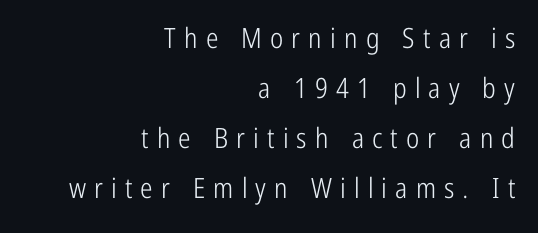
{"serif": "no", "italic": "no", "bold": "no", "weight": "light", "width": "condensed", "stroke_contrast": "low", "x_height": "medium", "monospaced": "no", "underline": "no", "align": "right", "line_spacing_ratio": 1.79, "letter_spacing": "wide", "letter_spacing_em": 0.29, "glyph_px": 28}
